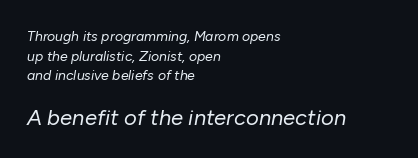
The image shows 22 px text type, italic (leaning right); set left-aligned, normal line spacing (1.41x), normal letter spacing, not underlined; the second (bottom) block is 1.57x larger.
